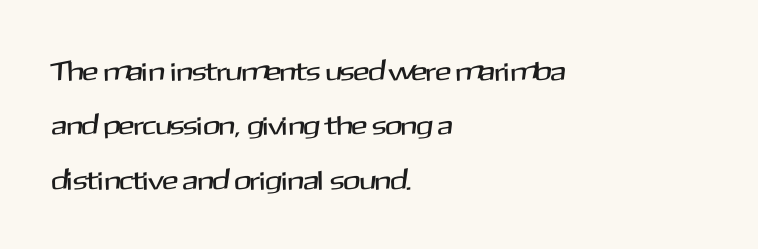
The image shows 27 px text type, upright; set left-aligned, loose line spacing (2.01x), normal letter spacing, not underlined.
